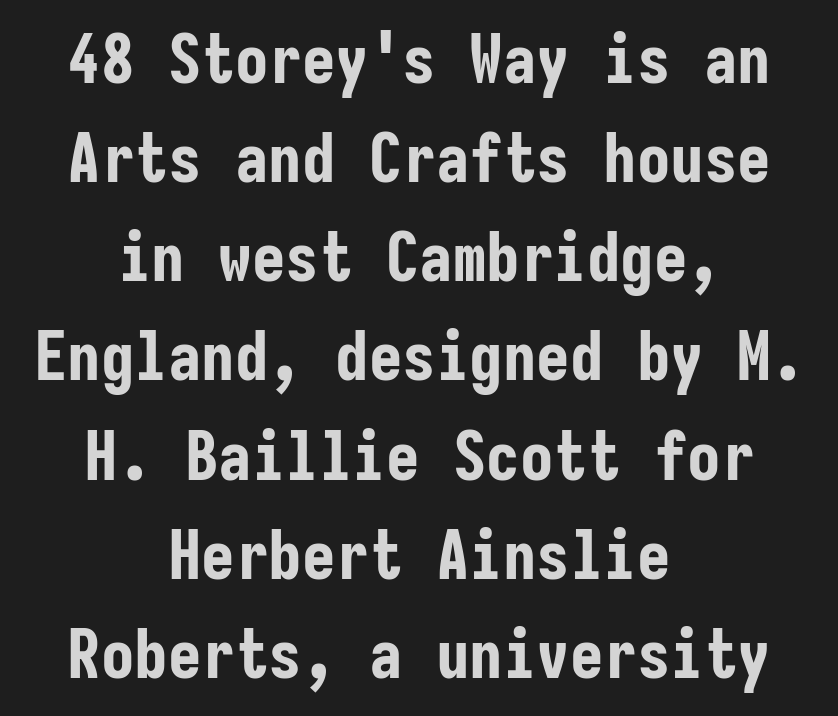
The image shows 67 px bold, condensed sans-serif type, upright, monospaced; set centered, normal line spacing (1.48x), normal letter spacing, not underlined; low stroke contrast and a medium x-height.
